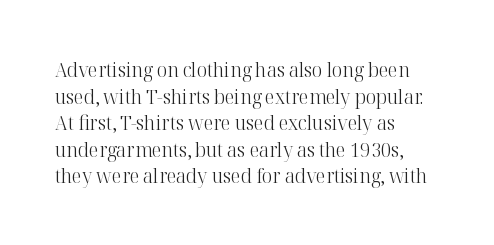
Does the copy run flush right? No — it runs flush left. The block of text has a typical density, with ordinary space between rows. This sample uses plain, unmodified letter spacing. The zone under the glyphs is completely vacant. A roman cut, with each character standing at attention. Stem width sits at or under what a default text font uses.
